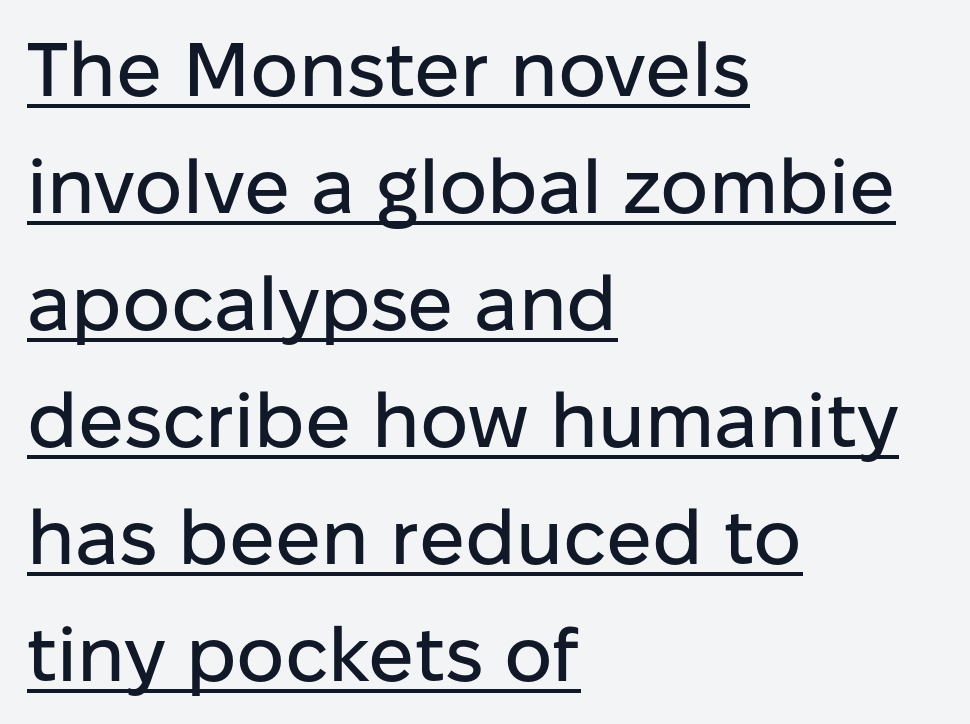
A typesetter would call this proportional, since set widths differ per character. Every word sits above its own underline. The font's upright variant was chosen for this text. Quick note: interline space is typical. You could call the tracking neutral — neither tight nor loose.
